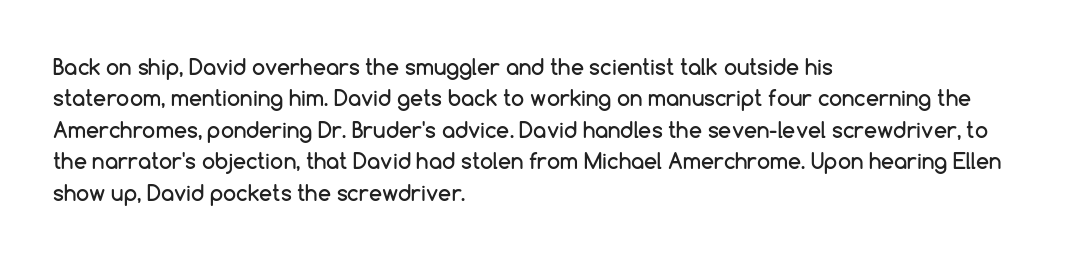
Q: Is the text italic (slanted)? A: No, it is upright.
Q: Is the text underlined? A: No.
Q: How is the paragraph aligned? A: Left-aligned.
Q: Is the spacing between letters normal or unusually wide? A: Normal.
Q: Is the spacing between lines tight, normal or loose? A: Normal.
